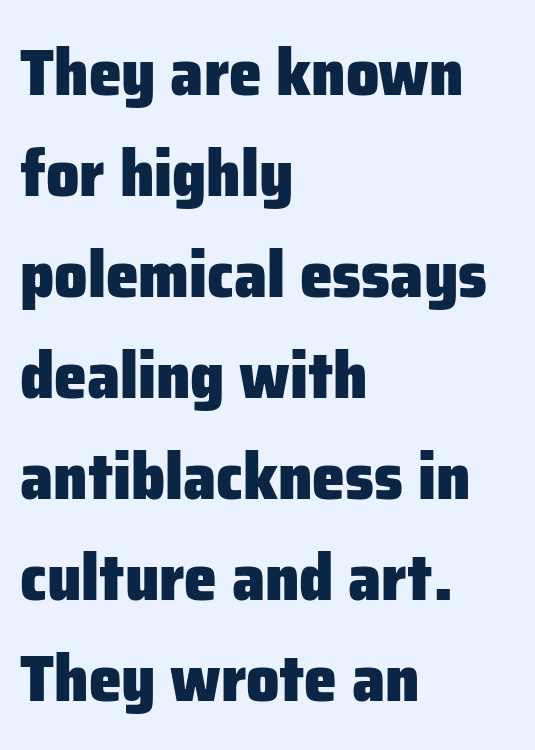
Q: Is the text bold? A: Yes.
Q: Is the text italic (slanted)? A: No, it is upright.
Q: Is the typeface a serif or a sans-serif typeface? A: Sans-serif.
Q: Is the text underlined? A: No.
Q: How is the paragraph aligned? A: Left-aligned.
Q: Is the spacing between letters normal or unusually wide? A: Normal.
Q: Is the spacing between lines tight, normal or loose? A: Normal.
Q: Width (condensed, normal, or wide)? A: Normal.
Q: Stroke contrast? A: Low.
Q: x-height? A: Medium.
Q: Monospaced? A: No.
